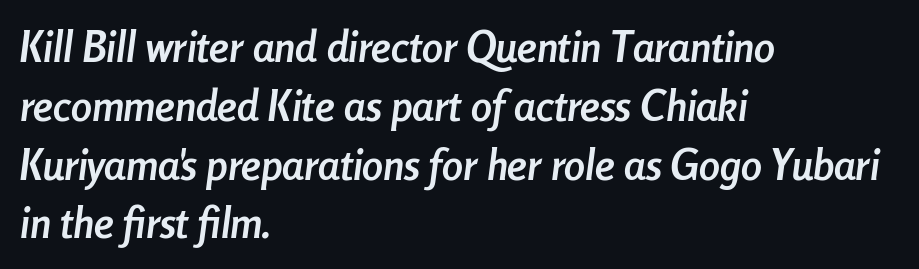
Q: Is the text bold? A: Yes.
Q: Is the text italic (slanted)? A: Yes, it leans right by about 8 degrees.
Q: Is the text underlined? A: No.
Q: How is the paragraph aligned? A: Left-aligned.
Q: Is the spacing between letters normal or unusually wide? A: Normal.
Q: Is the spacing between lines tight, normal or loose? A: Normal.
Q: Width (condensed, normal, or wide)? A: Condensed.
Q: Stroke contrast? A: Low.
Q: x-height? A: Medium.
Q: Monospaced? A: No.
